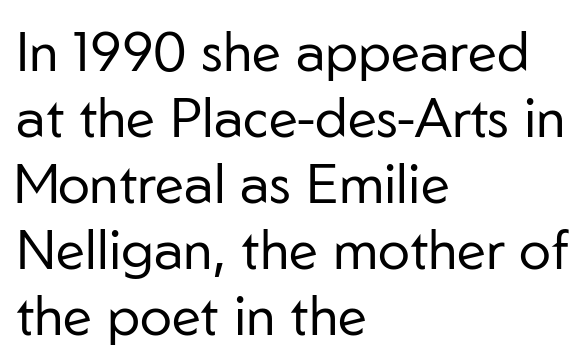
The image shows 54 px regular-weight sans-serif type, upright; set left-aligned, line spacing 1.22x, normal letter spacing, not underlined; low stroke contrast and a medium x-height.
